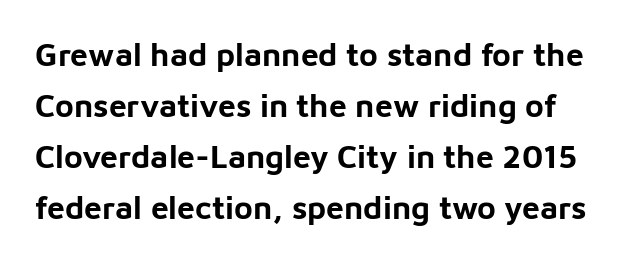
The image shows 32 px bold sans-serif type, upright; set normal line spacing (1.59x), normal letter spacing, not underlined; low stroke contrast and a medium x-height.
